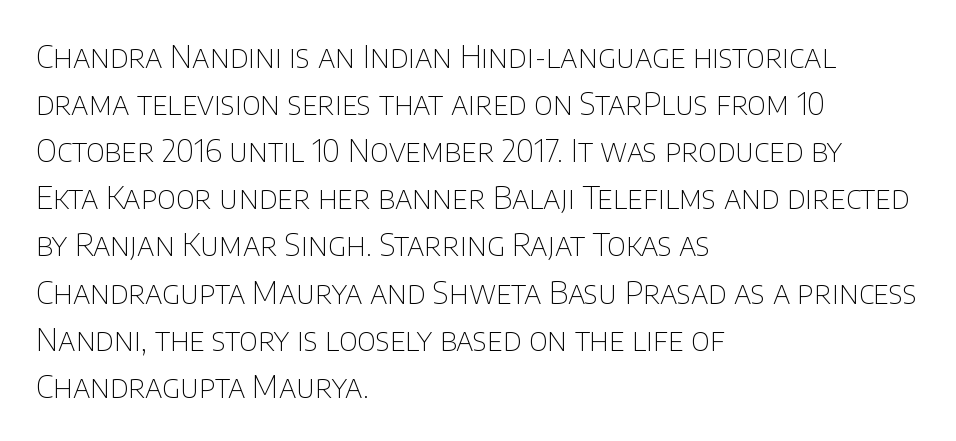
{"serif": "no", "italic": "no", "bold": "no", "weight": "thin", "width": "normal", "stroke_contrast": "low", "x_height": "large", "monospaced": "no", "underline": "no", "align": "left", "line_spacing": "normal", "line_spacing_ratio": 1.52, "letter_spacing": "normal", "letter_spacing_em": 0.0, "glyph_px": 31}
